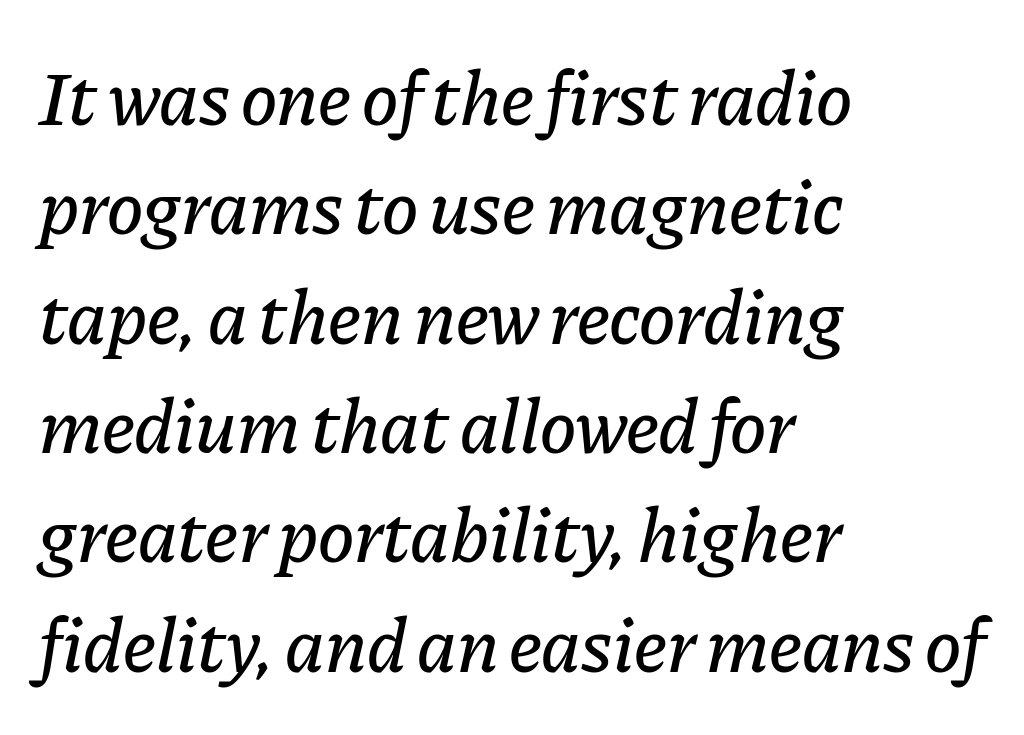
Q: Is the text italic (slanted)? A: Yes, it leans right by about 11 degrees.
Q: Is the text underlined? A: No.
Q: How is the paragraph aligned? A: Left-aligned.
Q: Is the spacing between letters normal or unusually wide? A: Normal.
Q: Is the spacing between lines tight, normal or loose? A: Normal.
Q: Width (condensed, normal, or wide)? A: Normal.
Q: Stroke contrast? A: Low.
Q: x-height? A: Medium.
Q: Monospaced? A: No.
